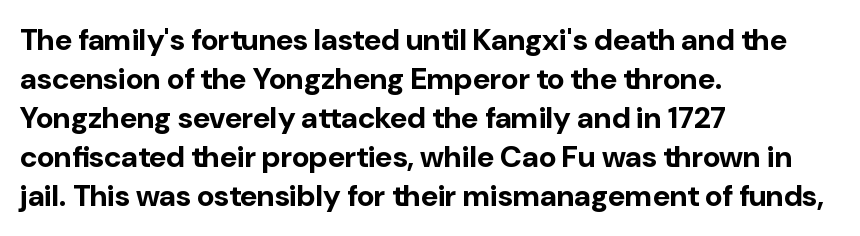
{"serif": "no", "italic": "no", "bold": "yes", "weight": "bold", "width": "normal", "stroke_contrast": "low", "x_height": "medium", "monospaced": "no", "underline": "no", "align": "left", "line_spacing": "normal", "line_spacing_ratio": 1.3, "letter_spacing": "normal", "letter_spacing_em": 0.0, "glyph_px": 30}
